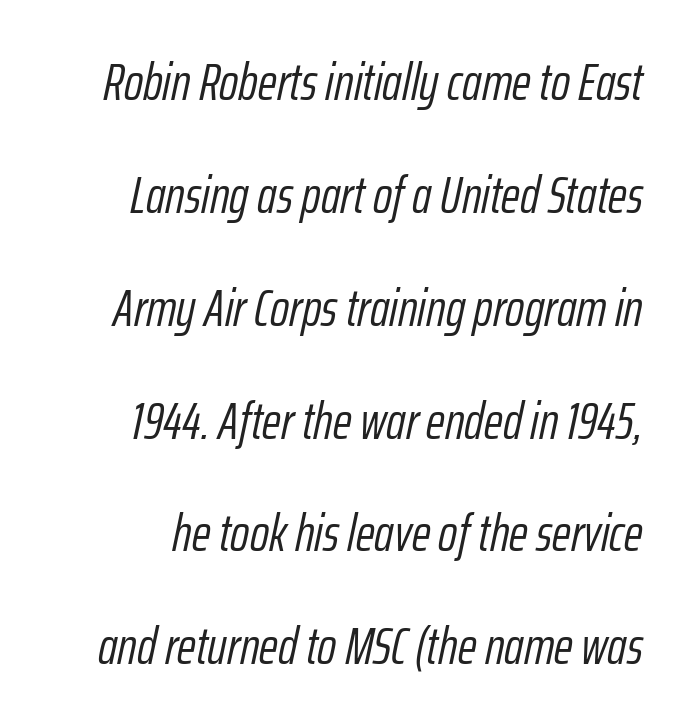
The image shows 52 px light, condensed type, italic (leaning right); set right-aligned, loose line spacing (2.17x), normal letter spacing, not underlined; low stroke contrast and a medium x-height.
